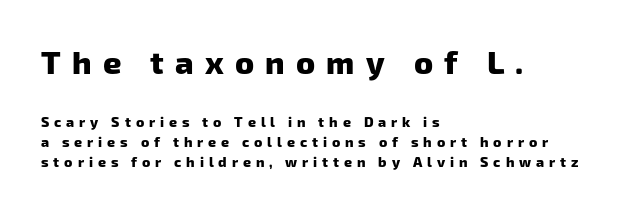
{"serif": "no", "bold": "yes", "weight": "heavy", "width": "normal", "stroke_contrast": "low", "x_height": "medium", "monospaced": "no", "underline": "no", "align": "left", "line_spacing": "normal", "line_spacing_ratio": 1.43, "letter_spacing": "wide", "letter_spacing_em": 0.35, "larger_block": "first", "size_ratio": 2.29, "glyph_px": 32}
